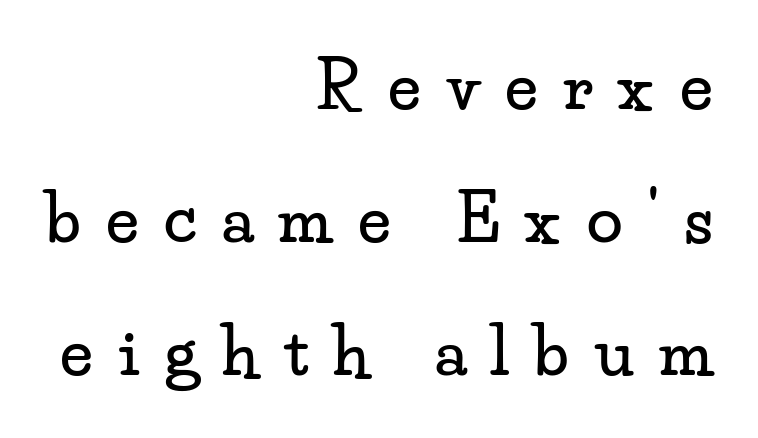
Q: Is the text italic (slanted)? A: No, it is upright.
Q: Is the typeface a serif or a sans-serif typeface? A: Serif.
Q: Is the text underlined? A: No.
Q: How is the paragraph aligned? A: Right-aligned.
Q: Is the spacing between letters normal or unusually wide? A: Unusually wide.
Q: Is the spacing between lines tight, normal or loose? A: Loose.
Q: Width (condensed, normal, or wide)? A: Wide.
Q: Stroke contrast? A: Low.
Q: x-height? A: Small.
Q: Monospaced? A: No.
